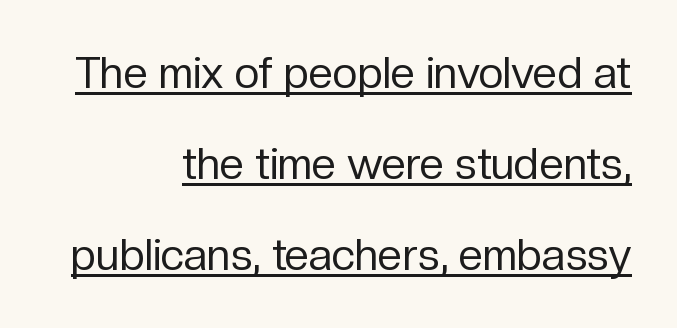
If you drew a ruler down the right edge, every line would touch it. Tall strokes in this sample are plumb rather than angled. How would I describe the line gaps? Wide and relaxed. This is not heavy type; no bold has been used. Classification — sans serif.
